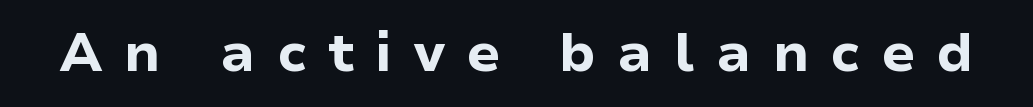
Q: Is the text bold? A: Yes.
Q: Is the text italic (slanted)? A: No, it is upright.
Q: Is the typeface a serif or a sans-serif typeface? A: Sans-serif.
Q: Is the text underlined? A: No.
Q: Is the spacing between letters normal or unusually wide? A: Unusually wide.
Q: Width (condensed, normal, or wide)? A: Normal.
Q: Stroke contrast? A: Low.
Q: x-height? A: Medium.
Q: Monospaced? A: No.
